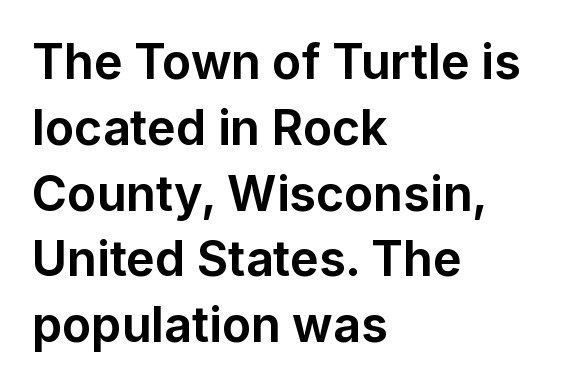
Has an underline been added? It has not. The passage shown is emphatically bold. Interline gaps are of average width in this sample. This sample has the flowing, uneven cadence of proportional lettering. The font's upright variant was chosen for this text.
